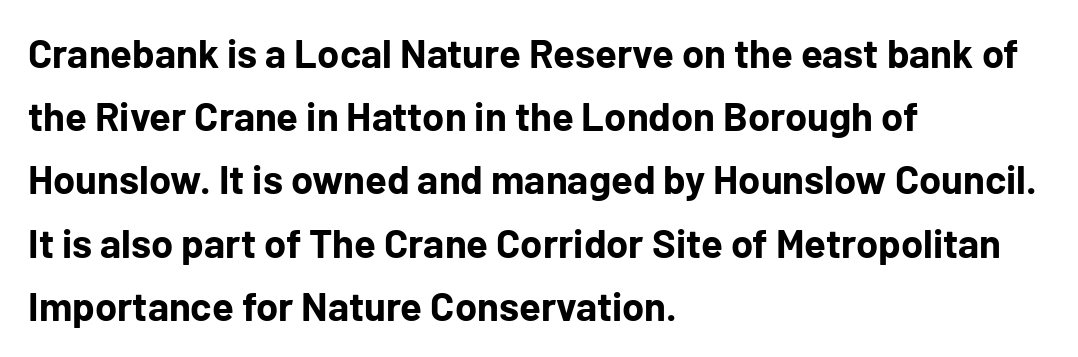
The image shows 40 px bold sans-serif type, upright; set left-aligned, normal line spacing (1.58x), normal letter spacing, not underlined; low stroke contrast and a medium x-height.
